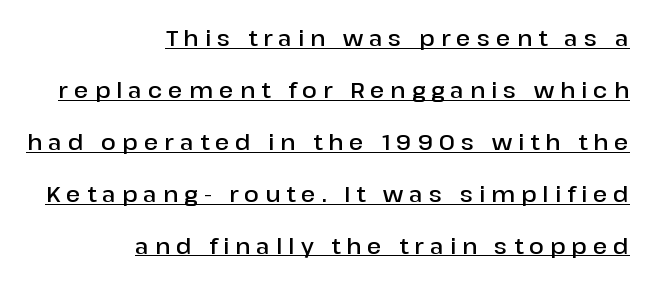
{"italic": "no", "bold": "semi", "underline": "yes", "align": "right", "line_spacing": "loose", "line_spacing_ratio": 2.36, "letter_spacing": "wide", "letter_spacing_em": 0.27, "glyph_px": 22}
